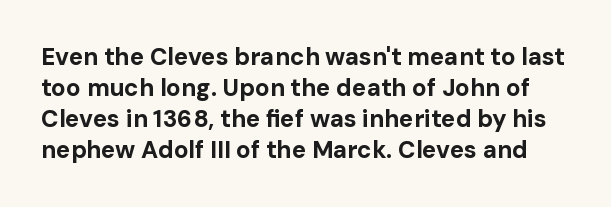
{"italic": "no", "bold": "yes", "underline": "no", "line_spacing": "normal", "line_spacing_ratio": 1.29, "letter_spacing": "normal", "letter_spacing_em": 0.0, "glyph_px": 24}
